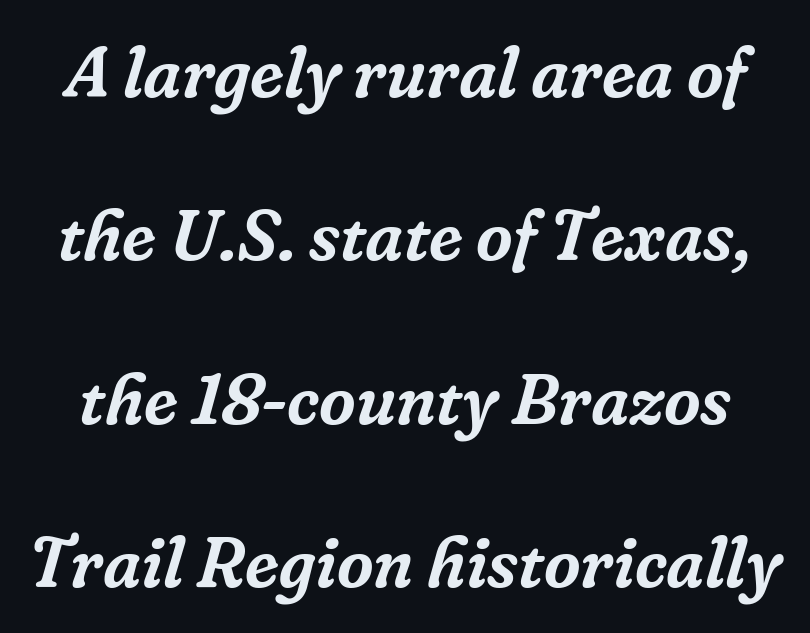
The image shows 71 px serif type, italic (leaning right); set loose line spacing (2.3x), normal letter spacing, not underlined; low stroke contrast and a medium x-height.
